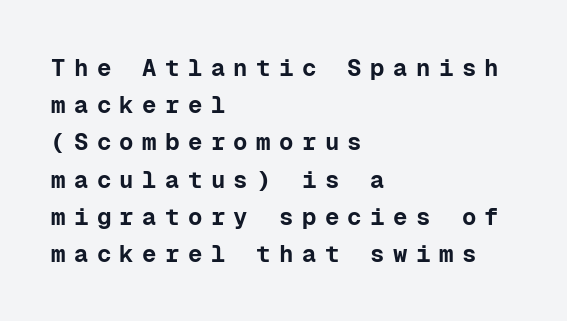
Q: Is the text bold? A: Yes.
Q: Is the text italic (slanted)? A: No, it is upright.
Q: Is the text underlined? A: No.
Q: How is the paragraph aligned? A: Left-aligned.
Q: Is the spacing between letters normal or unusually wide? A: Unusually wide.
Q: Is the spacing between lines tight, normal or loose? A: Normal.
